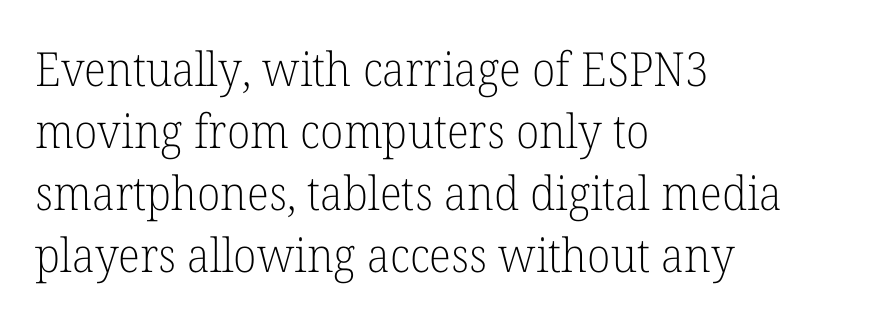
Is there much room between lines? A standard amount, neither cramped nor airy. Is this a fixed-width face? No — the glyphs have proportional, varying widths. Vertical strokes here are truly vertical. Visually the block forms a straight wall on the left and a jagged coastline on the right. A serif font was chosen for this passage.
